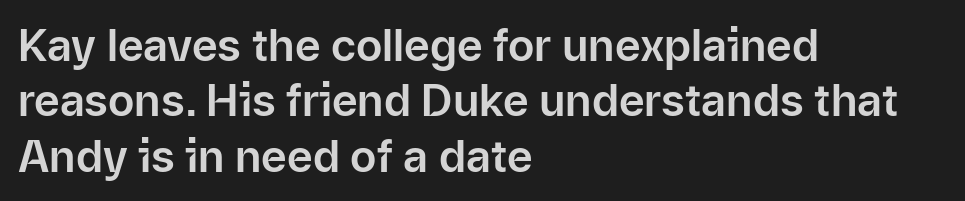
If you drew a line through each stem, it would be perfectly vertical. You can tell from the bare stems that sans-serif type was used. The rendering uses natural spacing where letterforms have individual widths. Caption: standard tracking, unaltered. Short and long lines alike share a common starting point at left. Quick note: underline off.
